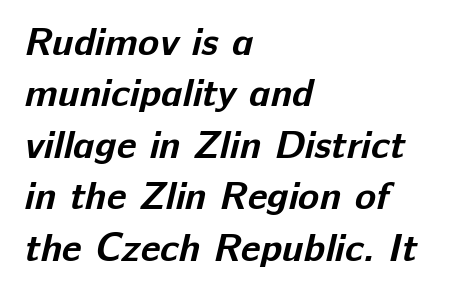
The image shows 39 px bold sans-serif type; set left-aligned, normal line spacing (1.32x), normal letter spacing, not underlined; low stroke contrast and a medium x-height.
